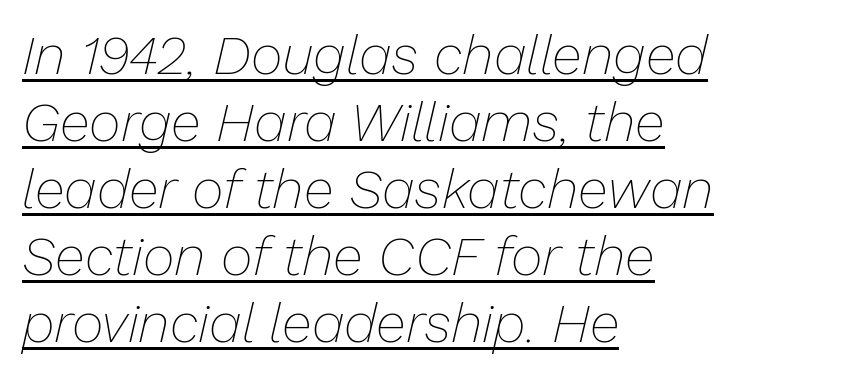
{"italic": "yes", "lean": "right", "slant_degrees": 13, "bold": "no", "weight": "thin", "width": "normal", "stroke_contrast": "low", "x_height": "medium", "monospaced": "no", "underline": "yes", "align": "left", "line_spacing_ratio": 1.22, "letter_spacing": "normal", "letter_spacing_em": 0.0, "glyph_px": 55}
